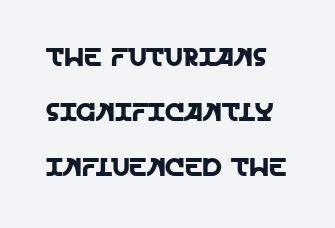
{"italic": "no", "underline": "no", "line_spacing": "loose", "line_spacing_ratio": 2.21, "letter_spacing": "normal", "letter_spacing_em": 0.0, "glyph_px": 25}
